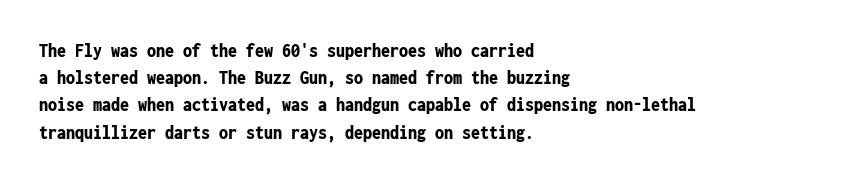
{"italic": "no", "bold": "yes", "underline": "no", "align": "left", "line_spacing": "normal", "line_spacing_ratio": 1.36, "letter_spacing": "normal", "letter_spacing_em": 0.0, "glyph_px": 20}
